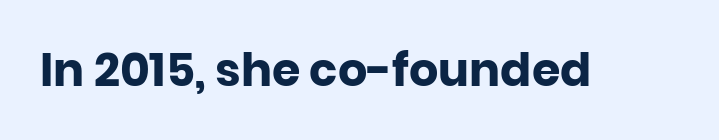
{"serif": "no", "italic": "no", "bold": "yes", "weight": "heavy", "width": "normal", "stroke_contrast": "low", "x_height": "large", "monospaced": "no", "underline": "no", "letter_spacing": "normal", "letter_spacing_em": 0.0, "glyph_px": 46}
